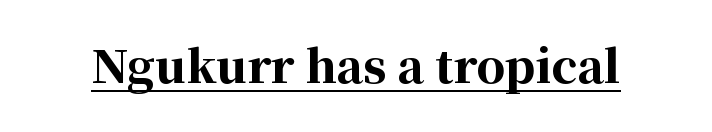
The image shows 45 px bold serif type, upright; set normal letter spacing, underlined; high stroke contrast and a medium x-height.
